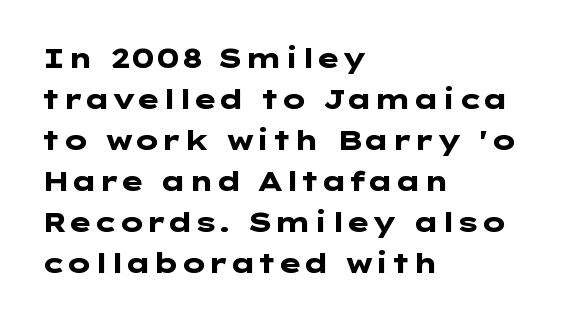
The image shows 27 px bold type, upright; set left-aligned, normal line spacing (1.52x), normal letter spacing, not underlined.
